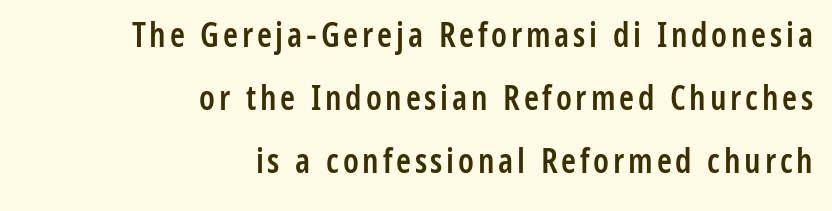
The image shows 34 px semibold, condensed sans-serif type, upright; set right-aligned, line spacing 1.85x, not underlined; low stroke contrast and a medium x-height.
